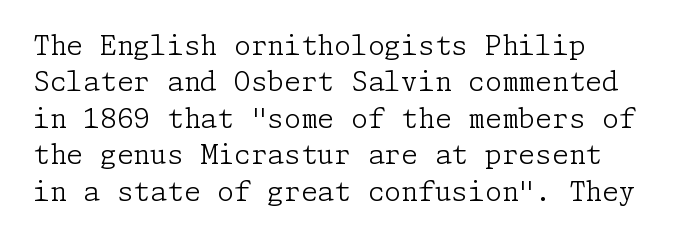
{"italic": "no", "bold": "no", "underline": "no", "line_spacing": "normal", "line_spacing_ratio": 1.35, "letter_spacing": "normal", "letter_spacing_em": 0.0, "glyph_px": 27}
